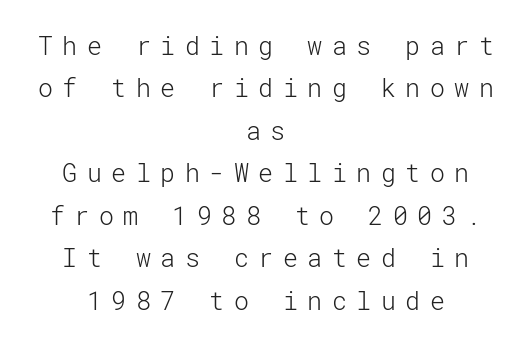
The image shows 25 px text type, upright; set centered, normal line spacing (1.7x), unusually wide letter spacing (+0.38 em), not underlined.
